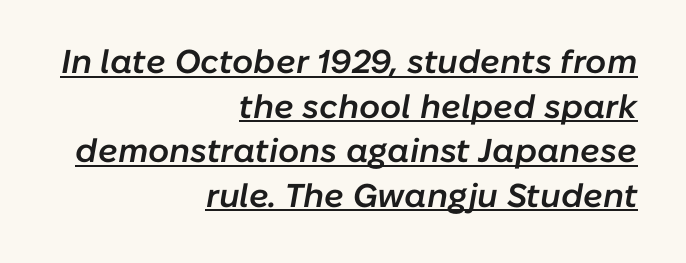
Q: Is the text bold? A: Semi-bold.
Q: Is the text italic (slanted)? A: Yes, it leans right by about 10 degrees.
Q: Is the text underlined? A: Yes.
Q: How is the paragraph aligned? A: Right-aligned.
Q: Is the spacing between letters normal or unusually wide? A: Normal.
Q: Is the spacing between lines tight, normal or loose? A: Normal.
Q: Width (condensed, normal, or wide)? A: Normal.
Q: Stroke contrast? A: Low.
Q: x-height? A: Medium.
Q: Monospaced? A: No.
